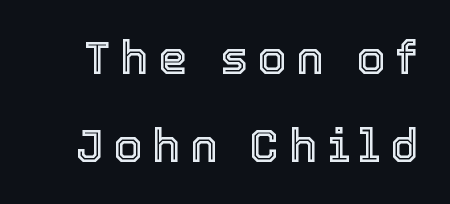
{"italic": "no", "width": "normal", "x_height": "medium", "monospaced": "no", "underline": "no", "line_spacing": "loose", "line_spacing_ratio": 1.91, "letter_spacing": "wide", "letter_spacing_em": 0.22, "glyph_px": 46}
